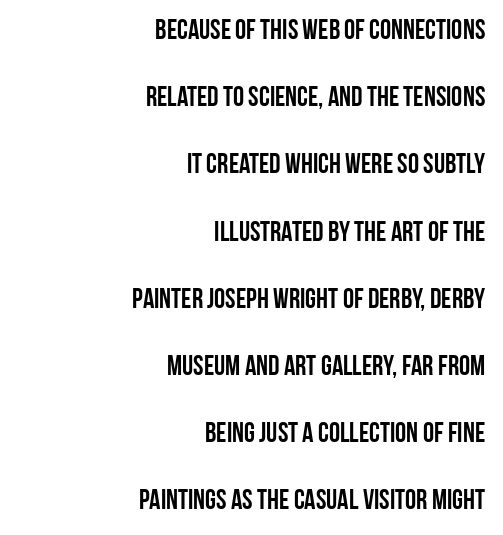
The image shows 28 px condensed sans-serif type, upright; set right-aligned, loose line spacing (2.4x), normal letter spacing, not underlined; low stroke contrast and a large x-height.
